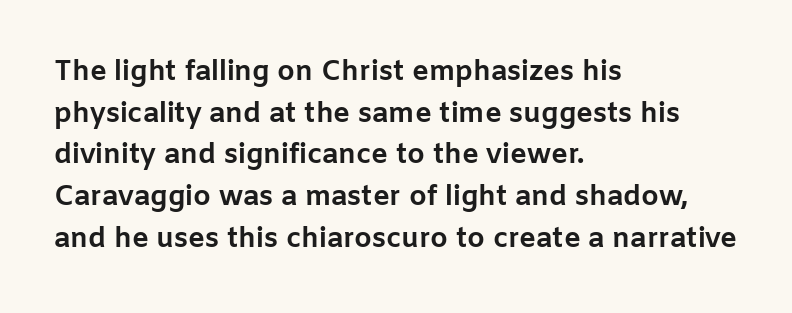
The image shows 28 px bold sans-serif type, upright; set left-aligned, normal line spacing (1.49x), normal letter spacing, not underlined; low stroke contrast and a medium x-height.
